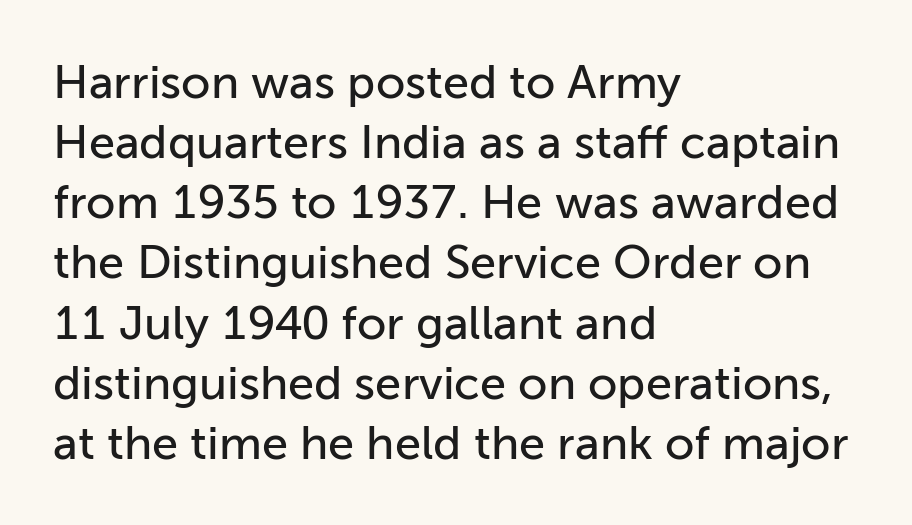
Posture: vertical. These lines are rendered in a variable-pitch font. Type style note: lacks serifs. The passage shown has conventional tracking throughout. Bare-footed words on every line.
